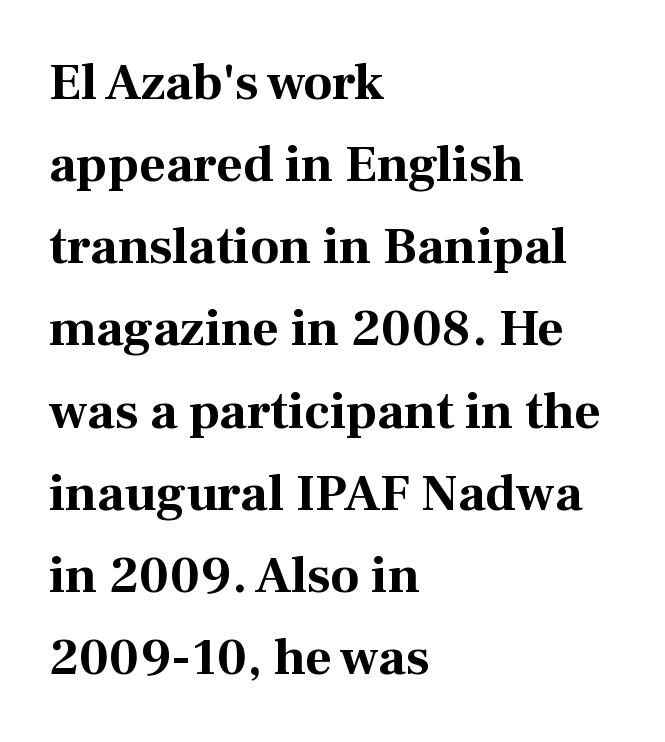
{"serif": "yes", "italic": "no", "bold": "yes", "weight": "bold", "width": "normal", "stroke_contrast": "medium", "x_height": "medium", "monospaced": "no", "underline": "no", "align": "left", "line_spacing": "normal", "line_spacing_ratio": 1.58, "letter_spacing": "normal", "letter_spacing_em": 0.0, "glyph_px": 52}
